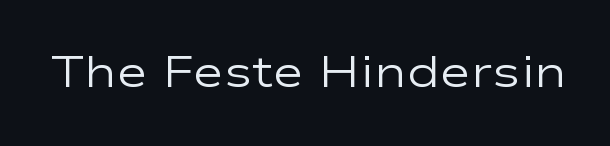
{"serif": "no", "italic": "no", "bold": "no", "weight": "regular", "width": "wide", "stroke_contrast": "low", "x_height": "medium", "monospaced": "no", "underline": "no", "letter_spacing": "normal", "letter_spacing_em": 0.0, "glyph_px": 43}
